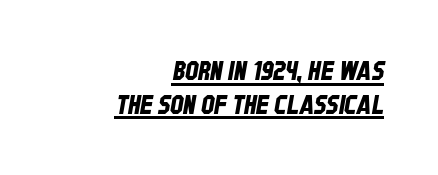
The line-height multiplier appears to be the usual default. One-word summary of the alignment: right. This is underlined copy, the kind a proofreader might mark for attention. Here the glyphs are tracked normally, forming tight word shapes.
